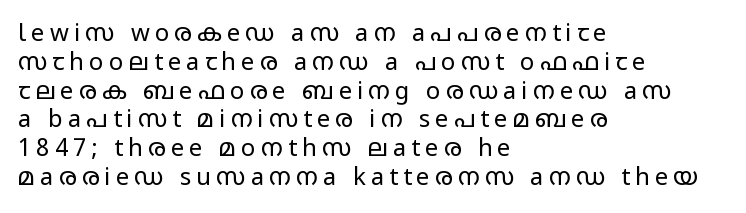
{"italic": "no", "bold": "no", "underline": "no", "align": "left", "line_spacing_ratio": 1.2, "letter_spacing": "wide", "letter_spacing_em": 0.21, "glyph_px": 24}
